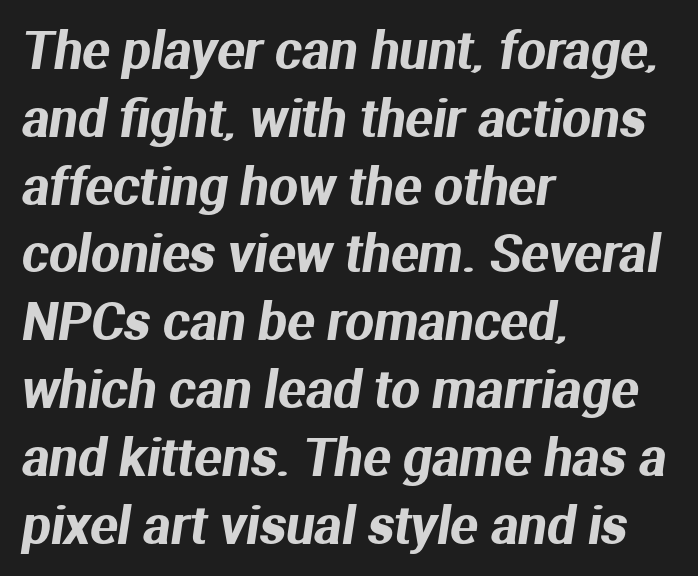
The image shows 51 px sans-serif type; set left-aligned, normal line spacing (1.33x), normal letter spacing, not underlined; medium stroke contrast and a medium x-height.
